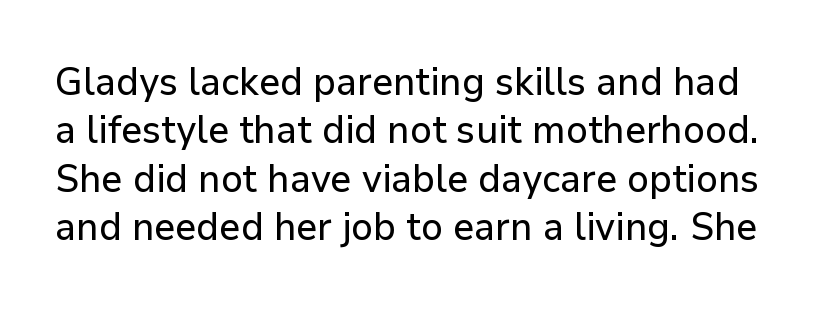
The image shows 39 px sans-serif type, upright; set line spacing 1.24x, normal letter spacing, not underlined; low stroke contrast and a medium x-height.
